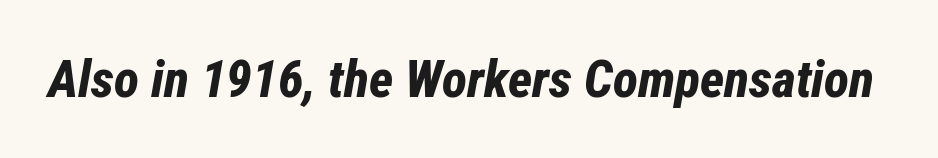
Each glyph is drawn with heavy, bold strokes. Short note: letters normally spaced. The face used here has a pronounced slope to its letters. Decoration check: the copy has no underline.
